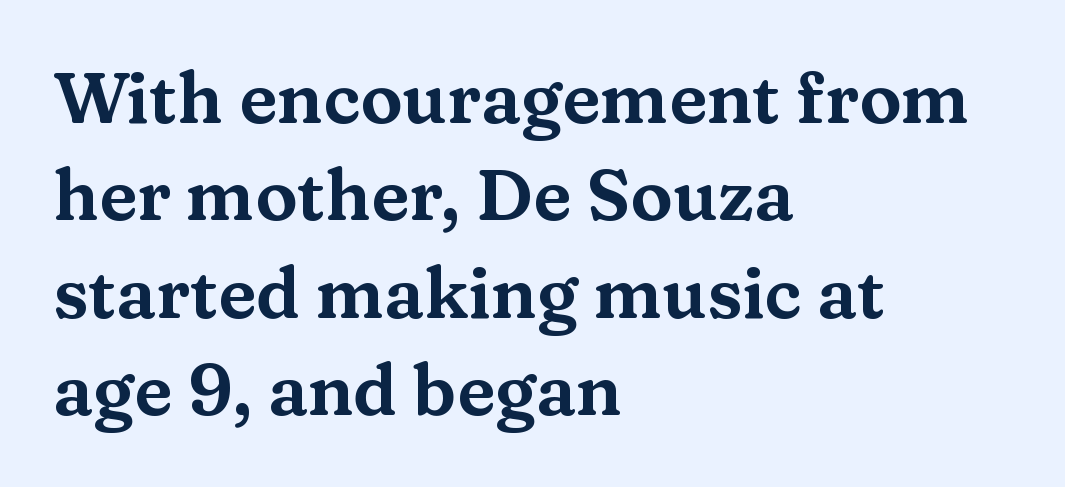
The text block is weighted toward the left margin, trailing off unevenly rightward. You could not count columns in this text — the font is proportionally spaced. A typesetter would mark this as roman, not italic. The rendering keeps characters at their native spacing. The passage shown stacks its lines at a standard gap. Check the space under the baseline: it is left empty.
